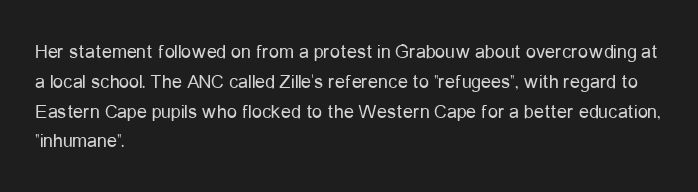
{"italic": "no", "bold": "no", "underline": "no", "align": "left", "line_spacing": "normal", "line_spacing_ratio": 1.49, "letter_spacing": "normal", "letter_spacing_em": 0.0, "glyph_px": 20}
